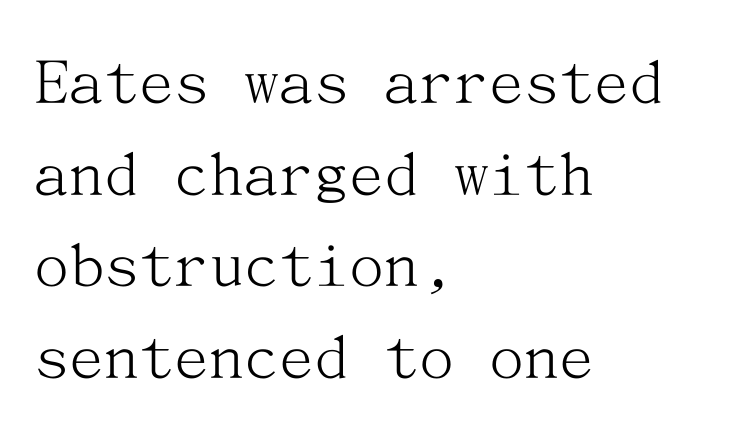
The letters look calm and open, with moderate or lighter stems. Rendered with straight, roman letterforms. Leading matches the norm, producing a regular column. Between one letter and the next there's only the usual sliver of space. Words float on clear page, feet unadorned.
